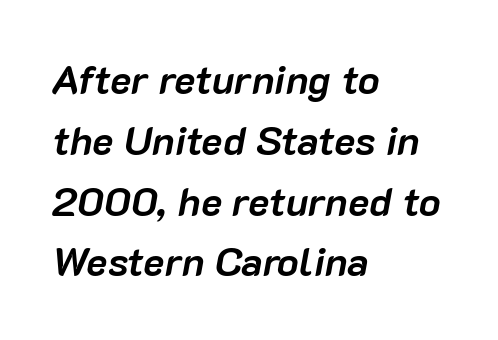
Set as a true bold cut, around the 700 mark. Casual observation: everything's shoved over to the left. The typography opts for an oblique posture over an upright one. Descenders hang freely into open space. The line texture is even and compact thanks to regular tracking.
